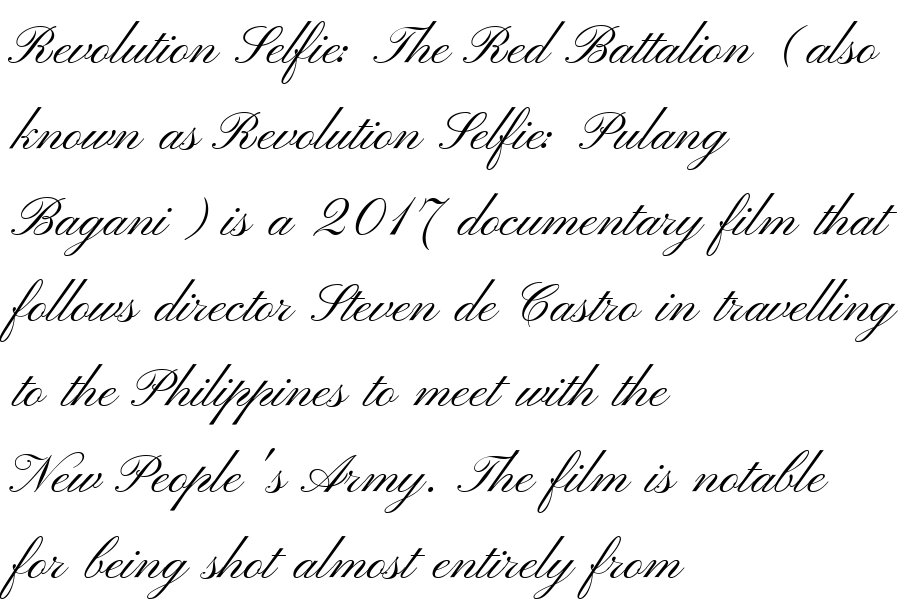
Regarding leading, the lines here are spaced in the standard way. The weight tops out at a normal text grade. This rendering employs a face without finishing strokes, i.e., a sans-serif. Decoration check: the copy has no underline.
